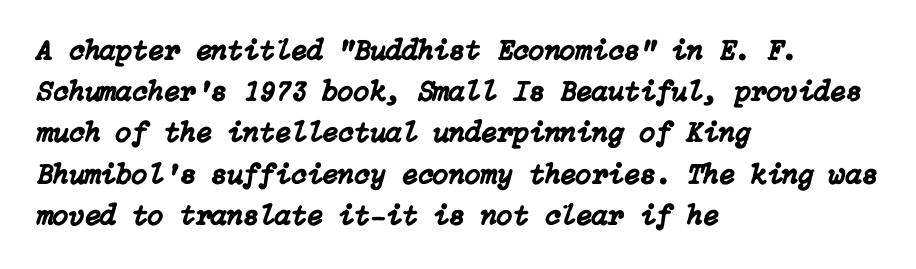
Descender tails drop into unmarked territory. These lines keep a tight, regular rhythm from letter to letter. The vertical gap from one line to the next is medium. The typography opts for an oblique posture over an upright one. The lines in this sample share a left origin and differ only in where they stop.
